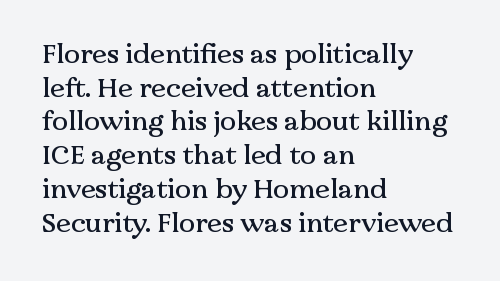
This is the regular roman posture of the typeface. Does extra space separate the letters? No, they use regular spacing. One-word summary of the alignment: left. How would I describe the line gaps? Plain and ordinary.
